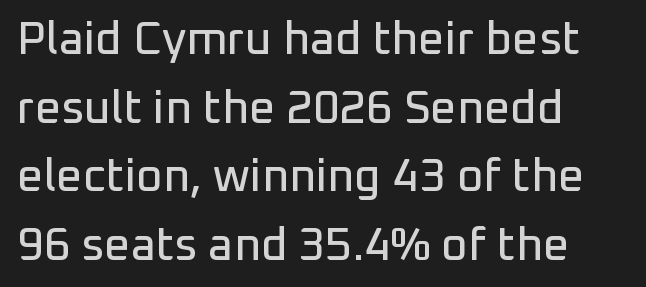
{"serif": "no", "italic": "no", "width": "normal", "stroke_contrast": "low", "x_height": "medium", "monospaced": "no", "underline": "no", "align": "left", "line_spacing": "normal", "line_spacing_ratio": 1.49, "letter_spacing": "normal", "letter_spacing_em": 0.0, "glyph_px": 46}
